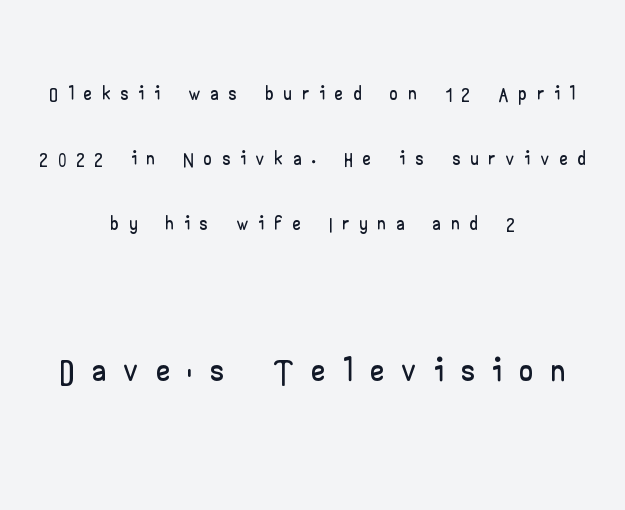
Q: Is the text italic (slanted)? A: No, it is upright.
Q: Is the typeface a serif or a sans-serif typeface? A: Sans-serif.
Q: Is the text underlined? A: No.
Q: How is the paragraph aligned? A: Centered.
Q: Is the spacing between letters normal or unusually wide? A: Unusually wide.
Q: Is the spacing between lines tight, normal or loose? A: Loose.
Q: Which block of text is set in a larger size, the first (top) or the second (bottom)? A: The second (bottom) one.
Q: Width (condensed, normal, or wide)? A: Wide.
Q: Stroke contrast? A: Low.
Q: x-height? A: Small.
Q: Monospaced? A: No.
